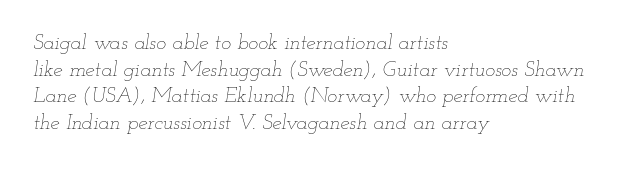
The passage is arranged the way most books set body copy — flush left. The glyphs are unaccompanied by any horizontal stroke below them. You can tell it's italic because the verticals aren't actually vertical. Honestly, the letter spacing is just normal — you wouldn't notice it.
